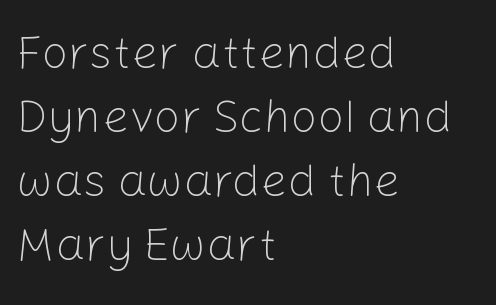
{"serif": "no", "italic": "no", "bold": "no", "weight": "light", "width": "normal", "stroke_contrast": "low", "x_height": "medium", "monospaced": "no", "underline": "no", "align": "left", "line_spacing": "normal", "line_spacing_ratio": 1.36, "letter_spacing": "normal", "letter_spacing_em": 0.0, "glyph_px": 47}
